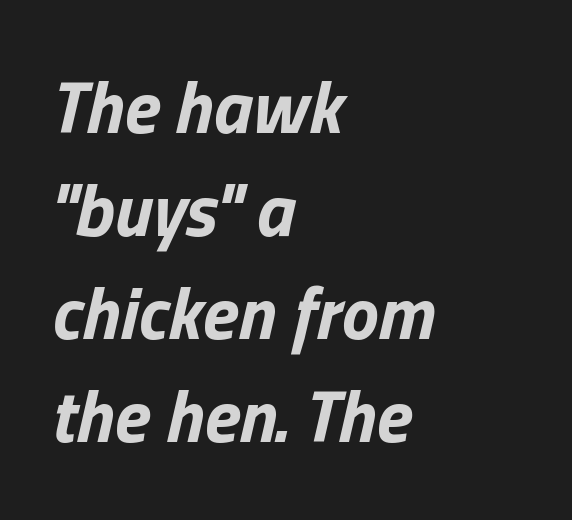
The paragraph shown leans on its left margin. Strokes here are thick enough to call this a true bold. Nobody drew a line under any word here. Observe the lean: these are italic letterforms. Looks like regular typesetting: each glyph gets only the width it needs.
